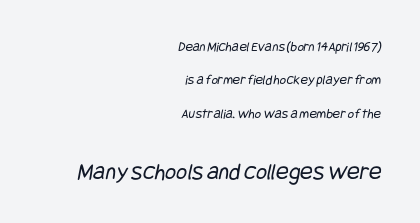
Q: Is the text bold? A: No.
Q: Is the text underlined? A: No.
Q: How is the paragraph aligned? A: Right-aligned.
Q: Is the spacing between letters normal or unusually wide? A: Normal.
Q: Is the spacing between lines tight, normal or loose? A: Loose.
Q: Which block of text is set in a larger size, the first (top) or the second (bottom)? A: The second (bottom) one.
